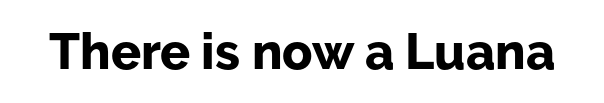
I'd call this a sans setting — the letters go barefoot. Does extra space separate the letters? No, they use regular spacing. Each letter keeps its own natural width here, so spacing adapts to shape. Beneath every word, the page is bare. These lines carry a lot of weight — the face is fully bold. Do the letters lean? They stand straight.
